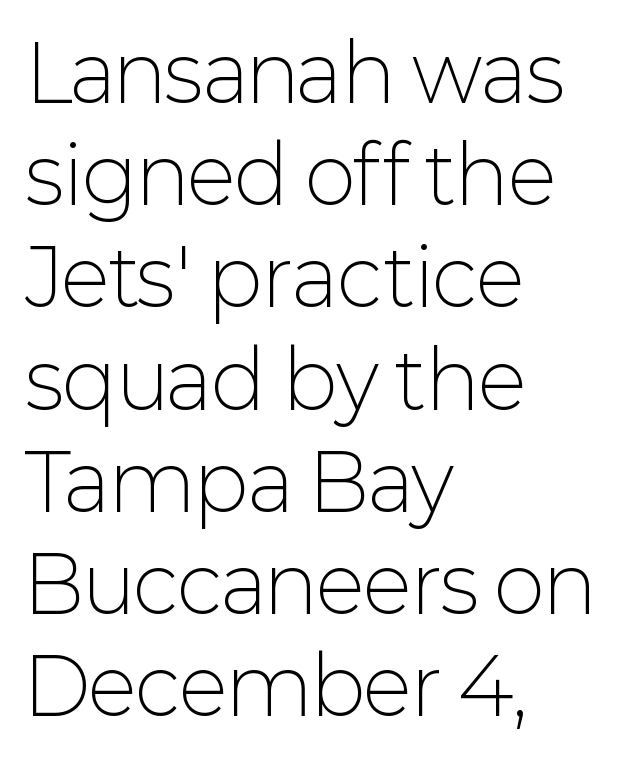
The image shows 78 px light sans-serif type, upright; set left-aligned, normal line spacing (1.31x), normal letter spacing, not underlined; low stroke contrast and a medium x-height.
